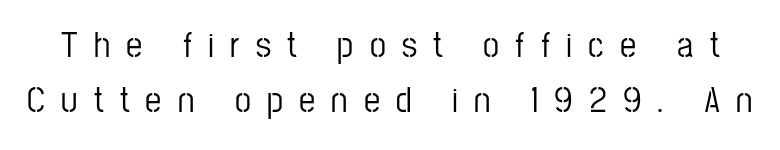
{"serif": "no", "italic": "no", "width": "condensed", "stroke_contrast": "low", "x_height": "medium", "monospaced": "no", "underline": "no", "line_spacing": "normal", "line_spacing_ratio": 1.54, "letter_spacing": "wide", "letter_spacing_em": 0.45, "glyph_px": 36}
